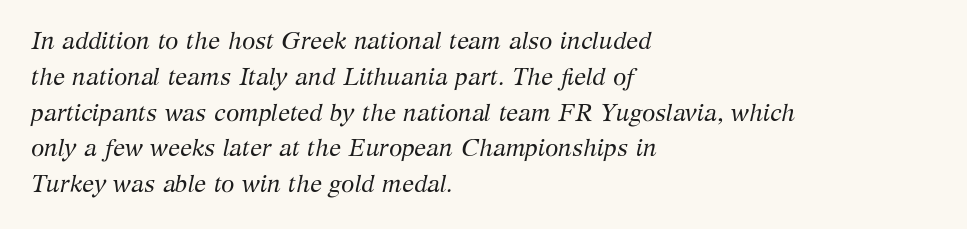
Q: Is the text bold? A: No.
Q: Is the text italic (slanted)? A: Yes, it leans right by about 12 degrees.
Q: Is the text underlined? A: No.
Q: How is the paragraph aligned? A: Left-aligned.
Q: Is the spacing between letters normal or unusually wide? A: Normal.
Q: Is the spacing between lines tight, normal or loose? A: Normal.
